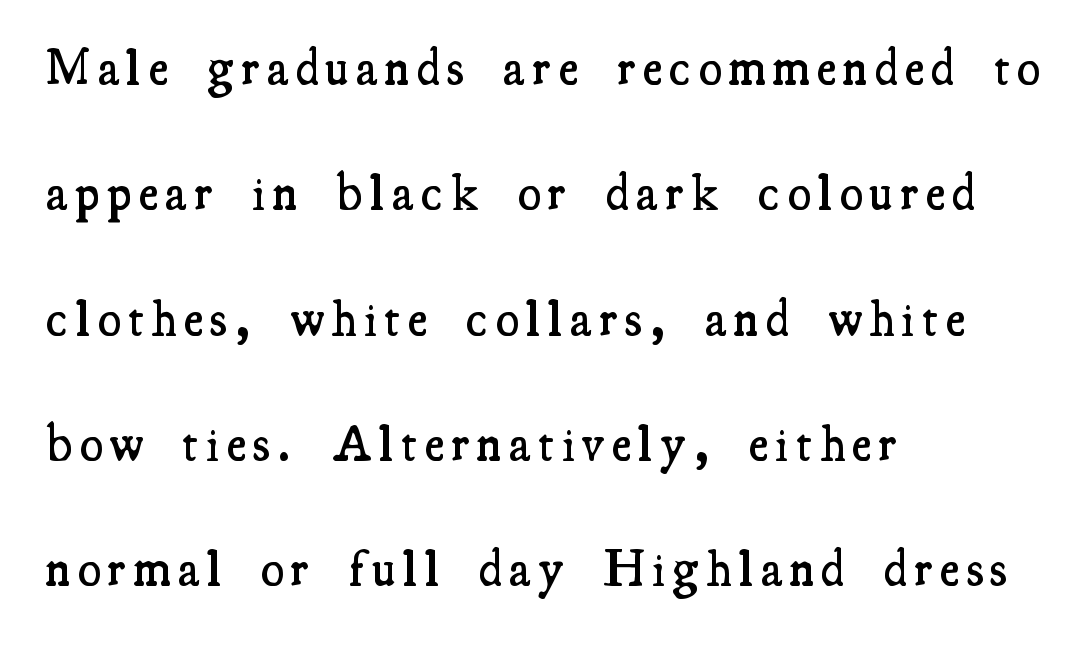
The image shows 52 px semibold, condensed serif type, upright; set left-aligned, loose line spacing (2.41x), not underlined; medium stroke contrast and a small x-height.
